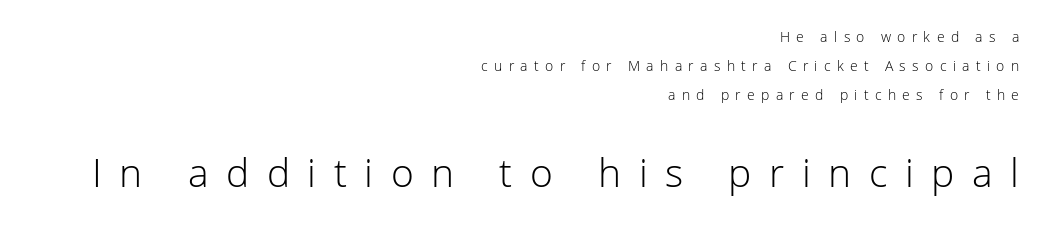
Looks like regular typesetting: each glyph gets only the width it needs. Examine the stroke ends and you'll find no serifs. Reading down the column, the eye jumps a long way to each next line. The area under the type is left untouched. Characters follow at a spacing far wider than the type designer built in.
